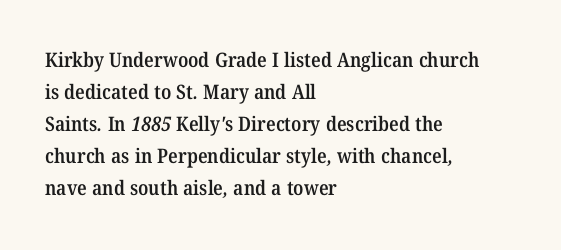
{"bold": "semi", "underline": "no", "align": "left", "line_spacing": "normal", "line_spacing_ratio": 1.6, "letter_spacing": "normal", "letter_spacing_em": 0.0, "glyph_px": 20}
